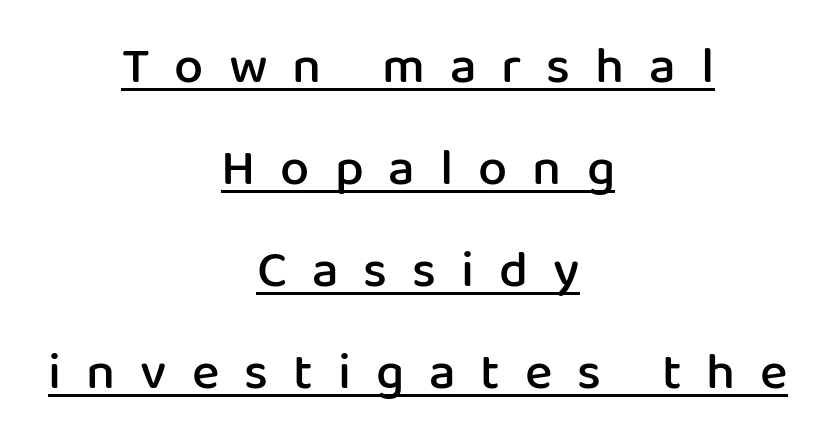
{"serif": "no", "italic": "no", "bold": "semi", "weight": "semibold", "width": "normal", "stroke_contrast": "low", "x_height": "medium", "monospaced": "no", "underline": "yes", "align": "center", "line_spacing": "loose", "line_spacing_ratio": 1.96, "letter_spacing": "wide", "letter_spacing_em": 0.48, "glyph_px": 52}
